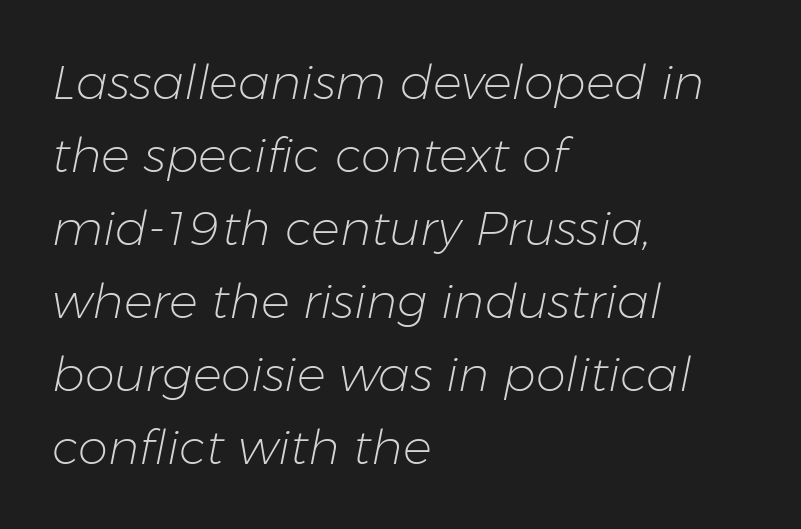
The image shows 48 px light type, italic (leaning right); set left-aligned, normal line spacing (1.52x), normal letter spacing, not underlined; low stroke contrast and a medium x-height.
